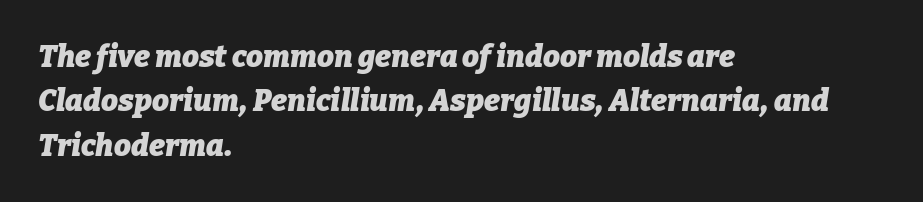
Q: Is the text bold? A: Yes.
Q: Is the text italic (slanted)? A: Yes, it leans right by about 9 degrees.
Q: Is the text underlined? A: No.
Q: How is the paragraph aligned? A: Left-aligned.
Q: Is the spacing between letters normal or unusually wide? A: Normal.
Q: Is the spacing between lines tight, normal or loose? A: Normal.
Q: Width (condensed, normal, or wide)? A: Normal.
Q: Stroke contrast? A: Low.
Q: x-height? A: Medium.
Q: Monospaced? A: No.
